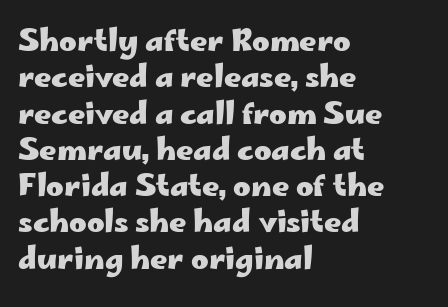
Q: Is the text bold? A: Yes.
Q: Is the text italic (slanted)? A: No, it is upright.
Q: Is the typeface a serif or a sans-serif typeface? A: Sans-serif.
Q: Is the text underlined? A: No.
Q: How is the paragraph aligned? A: Left-aligned.
Q: Is the spacing between letters normal or unusually wide? A: Normal.
Q: Width (condensed, normal, or wide)? A: Wide.
Q: Stroke contrast? A: Low.
Q: x-height? A: Small.
Q: Monospaced? A: No.
